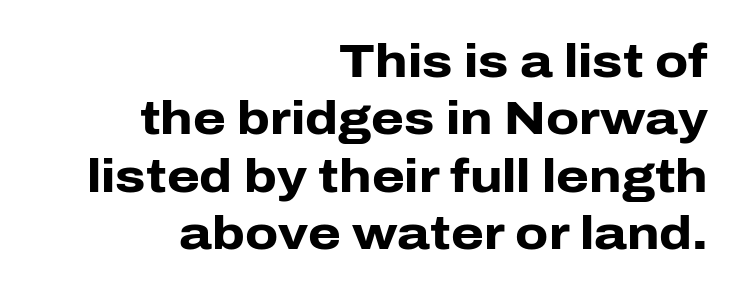
The image shows 47 px heavy sans-serif type, upright; set right-aligned, line spacing 1.22x, normal letter spacing, not underlined; low stroke contrast and a medium x-height.
